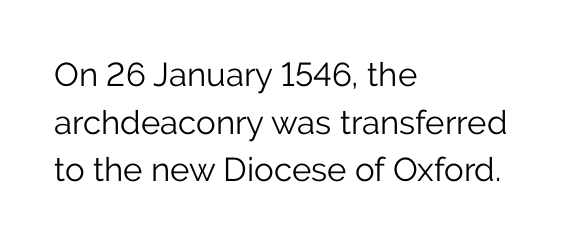
The image shows 33 px light sans-serif type, upright; set left-aligned, normal line spacing (1.44x), normal letter spacing, not underlined; low stroke contrast and a medium x-height.
